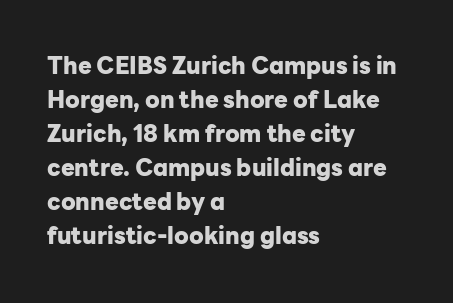
Q: Is the text bold? A: Yes.
Q: Is the text italic (slanted)? A: No, it is upright.
Q: Is the text underlined? A: No.
Q: How is the paragraph aligned? A: Left-aligned.
Q: Is the spacing between letters normal or unusually wide? A: Normal.
Q: Is the spacing between lines tight, normal or loose? A: Normal.
